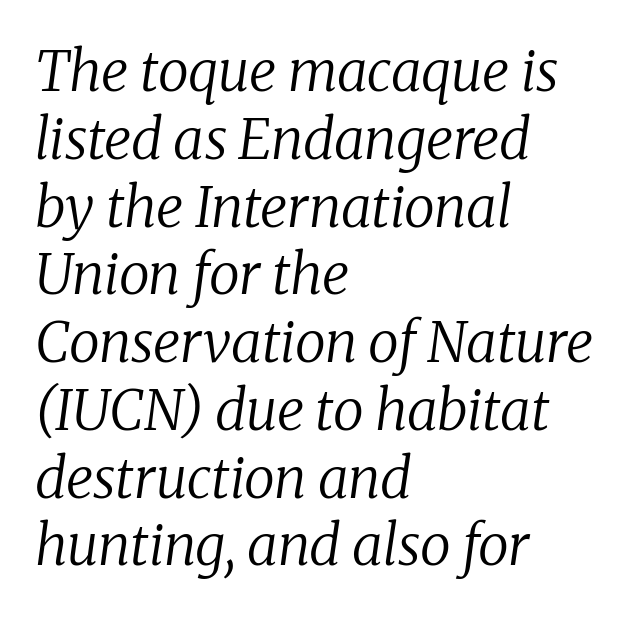
Each letter keeps its own natural width here, so spacing adapts to shape. These lines are composed in type with serifs. Only glyphs here, with clear space below each row. Compared with ordinary roman type, these characters are visibly tilted. The tracking reads as untouched default to a designer's eye. Compared with a centered layout, this one pins lines to the left instead.
